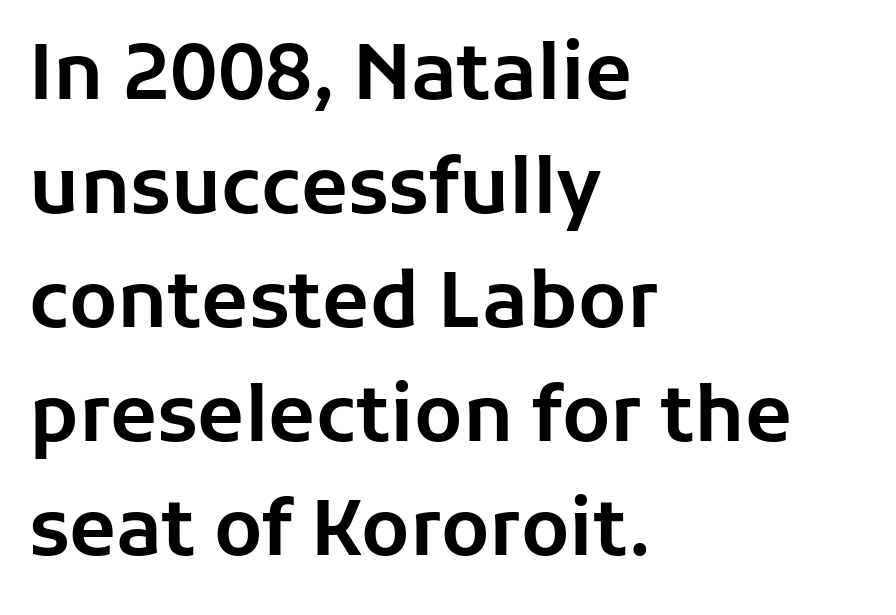
The image shows 77 px sans-serif type, upright; set left-aligned, normal line spacing (1.48x), normal letter spacing, not underlined; low stroke contrast and a medium x-height.
